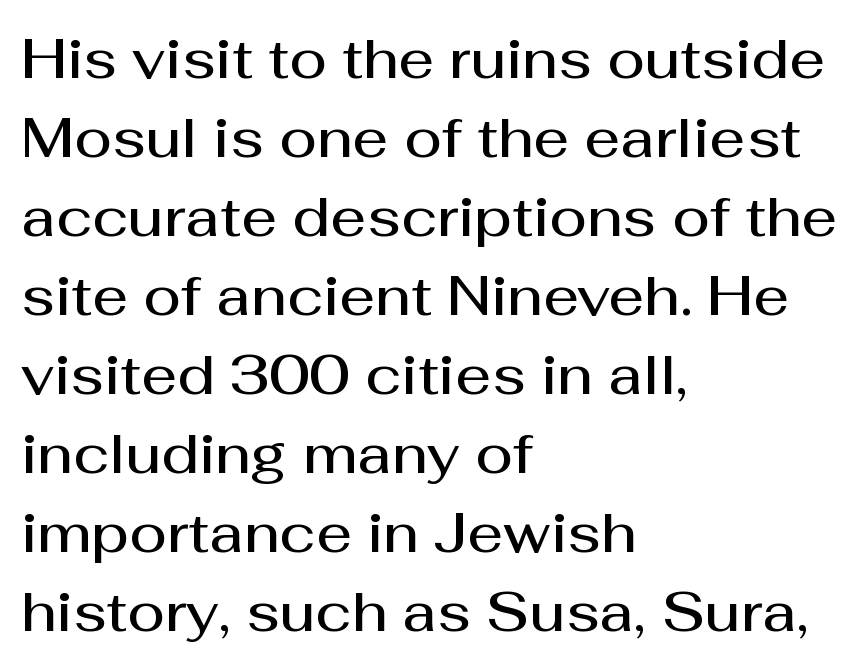
{"serif": "no", "italic": "no", "bold": "semi", "weight": "semibold", "width": "normal", "stroke_contrast": "medium", "x_height": "medium", "monospaced": "no", "underline": "no", "align": "left", "line_spacing": "normal", "line_spacing_ratio": 1.41, "letter_spacing": "normal", "letter_spacing_em": 0.0, "glyph_px": 56}
